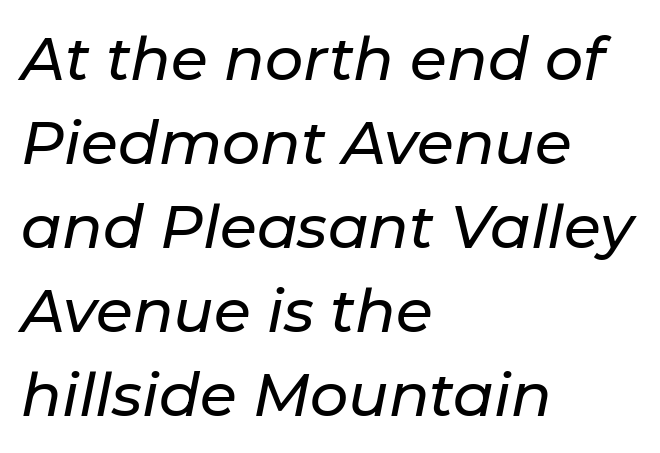
Q: Is the text italic (slanted)? A: Yes, it leans right by about 11 degrees.
Q: Is the text underlined? A: No.
Q: How is the paragraph aligned? A: Left-aligned.
Q: Is the spacing between letters normal or unusually wide? A: Normal.
Q: Is the spacing between lines tight, normal or loose? A: Normal.
Q: Width (condensed, normal, or wide)? A: Normal.
Q: Stroke contrast? A: Low.
Q: x-height? A: Medium.
Q: Monospaced? A: No.
